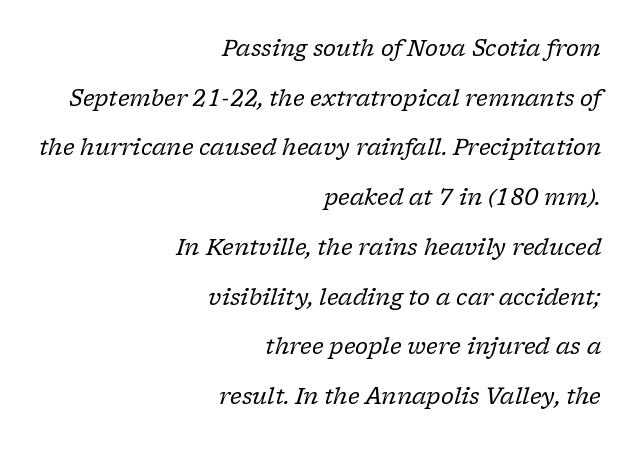
Q: Is the text bold? A: No.
Q: Is the text italic (slanted)? A: Yes, it leans right by about 17 degrees.
Q: Is the text underlined? A: No.
Q: How is the paragraph aligned? A: Right-aligned.
Q: Is the spacing between letters normal or unusually wide? A: Normal.
Q: Is the spacing between lines tight, normal or loose? A: Loose.
